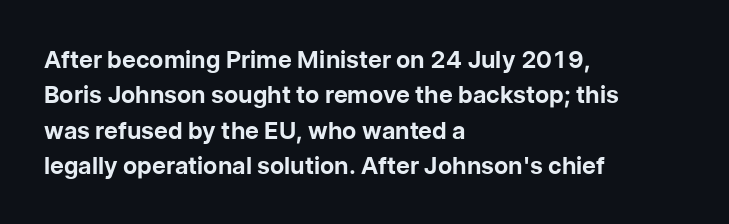
{"italic": "no", "bold": "yes", "underline": "no", "align": "left", "line_spacing": "normal", "line_spacing_ratio": 1.47, "letter_spacing": "normal", "letter_spacing_em": 0.0, "glyph_px": 24}
